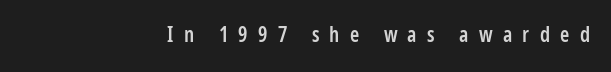
The image shows 21 px text type, upright; set right-aligned, unusually wide letter spacing (+0.49 em), not underlined.
